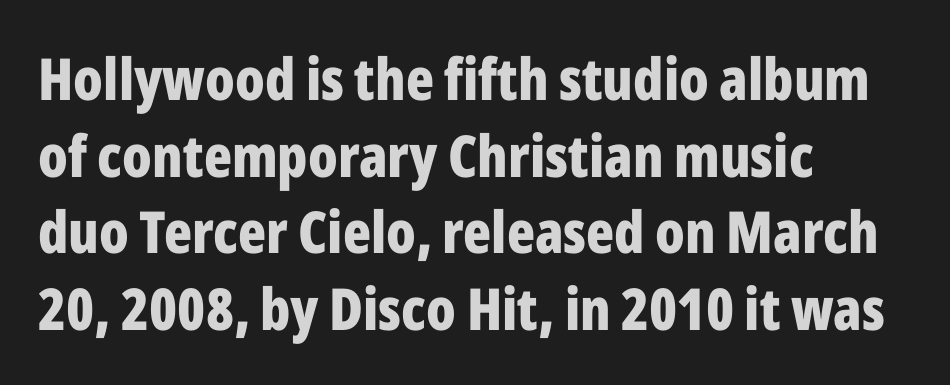
Q: Is the text bold? A: Yes.
Q: Is the text italic (slanted)? A: No, it is upright.
Q: Is the typeface a serif or a sans-serif typeface? A: Sans-serif.
Q: Is the text underlined? A: No.
Q: How is the paragraph aligned? A: Left-aligned.
Q: Is the spacing between letters normal or unusually wide? A: Normal.
Q: Is the spacing between lines tight, normal or loose? A: Normal.
Q: Width (condensed, normal, or wide)? A: Condensed.
Q: Stroke contrast? A: Low.
Q: x-height? A: Medium.
Q: Monospaced? A: No.
